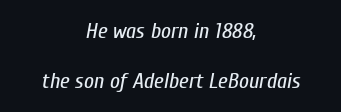
Compared with typical body copy, the letter spacing here is the same. Quick note: underline off. Alignment: centered. Each new line begins a long way beneath the previous one. Each stroke keeps to a modest, everyday thickness or less. The lettering tilts uniformly, giving the passage an italic look.
